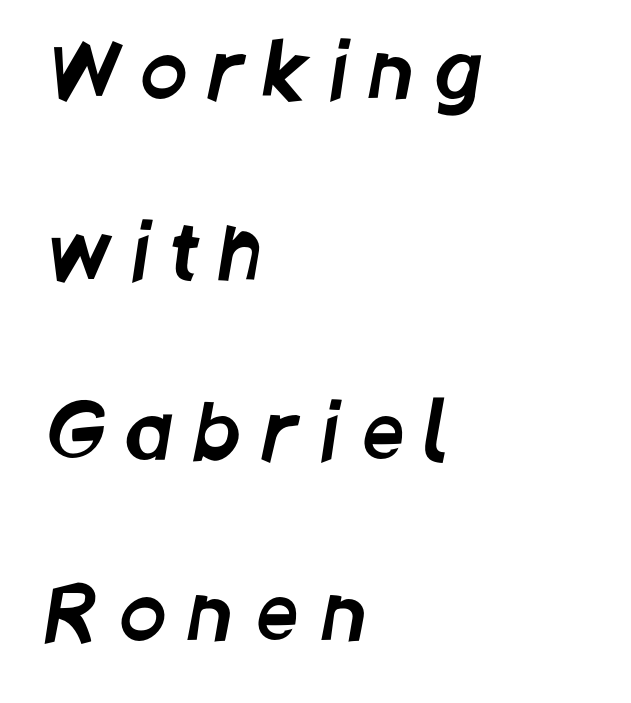
{"serif": "no", "width": "condensed", "stroke_contrast": "low", "x_height": "large", "monospaced": "no", "underline": "no", "align": "left", "line_spacing": "loose", "line_spacing_ratio": 2.41, "letter_spacing": "wide", "letter_spacing_em": 0.3, "glyph_px": 75}
